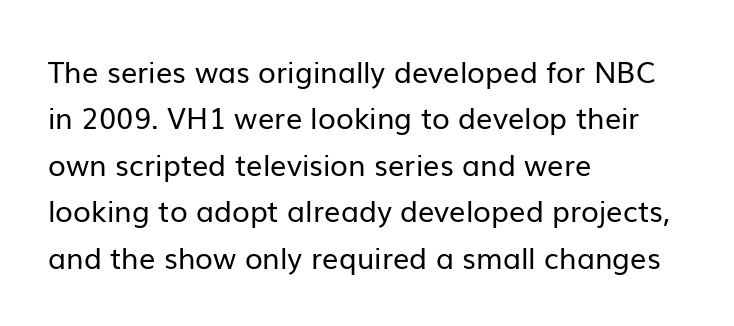
The image shows 29 px regular-weight sans-serif type, upright; set left-aligned, normal line spacing (1.6x), normal letter spacing, not underlined; low stroke contrast and a medium x-height.
